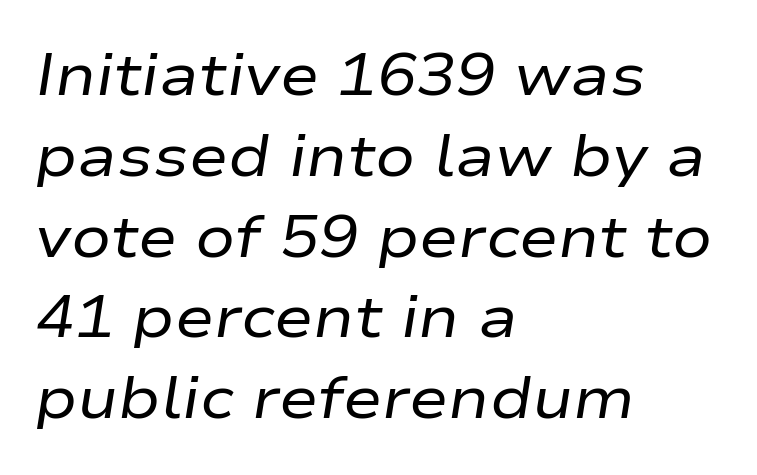
Q: Is the text bold? A: No.
Q: Is the text italic (slanted)? A: Yes, it leans right by about 9 degrees.
Q: Is the text underlined? A: No.
Q: How is the paragraph aligned? A: Left-aligned.
Q: Is the spacing between letters normal or unusually wide? A: Normal.
Q: Is the spacing between lines tight, normal or loose? A: Normal.
Q: Width (condensed, normal, or wide)? A: Wide.
Q: Stroke contrast? A: Low.
Q: x-height? A: Medium.
Q: Monospaced? A: No.
